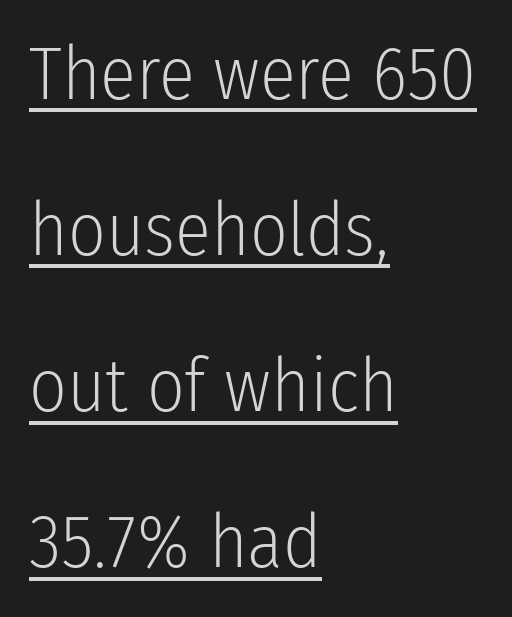
{"serif": "no", "italic": "no", "bold": "no", "weight": "light", "width": "condensed", "stroke_contrast": "low", "x_height": "medium", "monospaced": "no", "underline": "yes", "align": "left", "line_spacing": "loose", "line_spacing_ratio": 2.11, "letter_spacing": "normal", "letter_spacing_em": 0.0, "glyph_px": 74}
